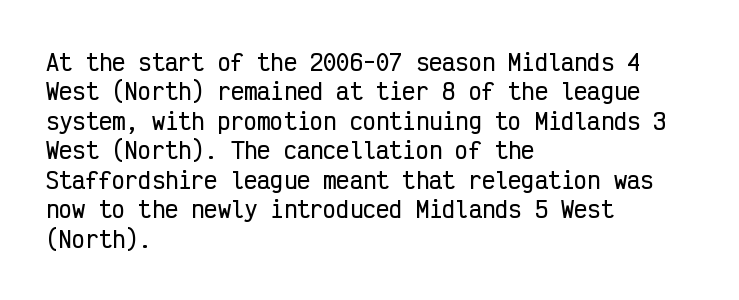
Q: Is the text italic (slanted)? A: No, it is upright.
Q: Is the text underlined? A: No.
Q: How is the paragraph aligned? A: Left-aligned.
Q: Is the spacing between letters normal or unusually wide? A: Normal.
Q: Is the spacing between lines tight, normal or loose? A: Normal.
